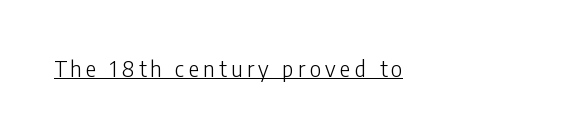
Q: Is the text bold? A: No.
Q: Is the text italic (slanted)? A: No, it is upright.
Q: Is the text underlined? A: Yes.
Q: Is the spacing between letters normal or unusually wide? A: Unusually wide.
